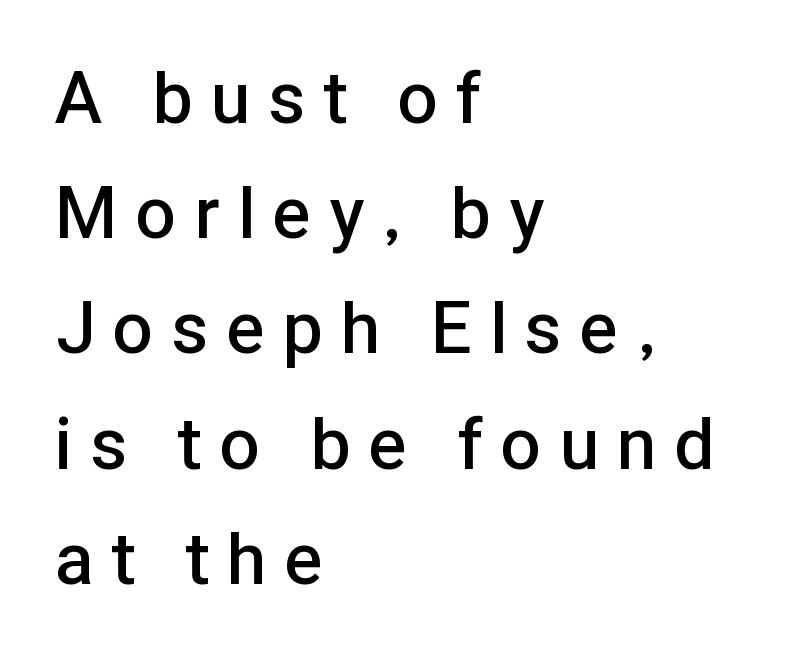
Ordinary non-slanted type is in use. Heft: intermediate — a semibold. Leftover space on each line is placed entirely after the last word. Does extra space separate the letters? Yes, quite a lot of it. The gap between lines stays unmarked.
